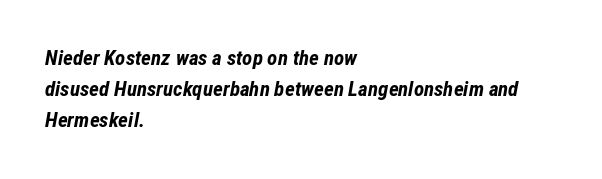
Q: Is the text bold? A: Yes.
Q: Is the text italic (slanted)? A: Yes, it leans right by about 12 degrees.
Q: Is the text underlined? A: No.
Q: How is the paragraph aligned? A: Left-aligned.
Q: Is the spacing between letters normal or unusually wide? A: Normal.
Q: Is the spacing between lines tight, normal or loose? A: Normal.
